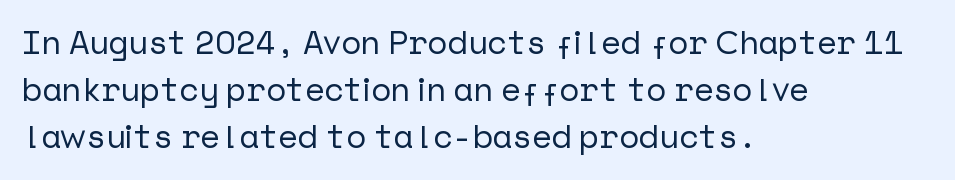
{"serif": "no", "italic": "no", "width": "normal", "stroke_contrast": "low", "x_height": "medium", "underline": "no", "align": "left", "line_spacing": "normal", "line_spacing_ratio": 1.43, "letter_spacing": "normal", "letter_spacing_em": 0.0, "glyph_px": 33}
